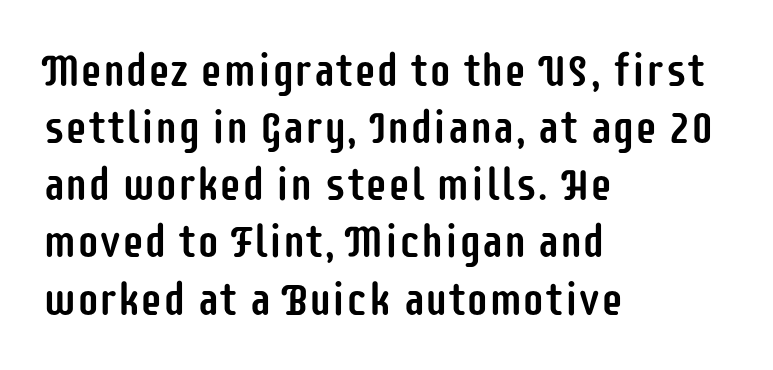
The image shows 45 px condensed sans-serif type, upright; set left-aligned, normal line spacing (1.27x), normal letter spacing, not underlined; low stroke contrast and a large x-height.
